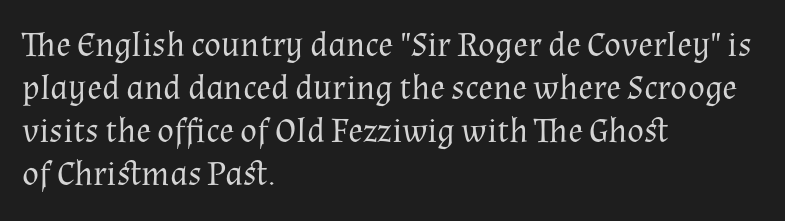
Q: Is the text bold? A: No.
Q: Is the text italic (slanted)? A: No, it is upright.
Q: Is the typeface a serif or a sans-serif typeface? A: Serif.
Q: Is the text underlined? A: No.
Q: How is the paragraph aligned? A: Left-aligned.
Q: Is the spacing between letters normal or unusually wide? A: Normal.
Q: Width (condensed, normal, or wide)? A: Normal.
Q: Stroke contrast? A: Medium.
Q: x-height? A: Medium.
Q: Monospaced? A: No.
